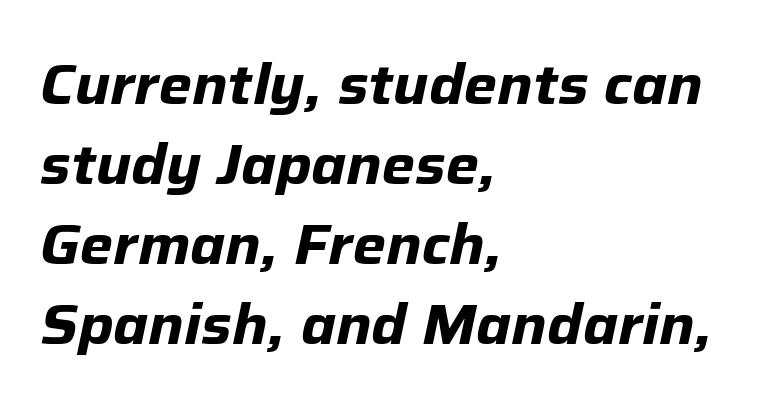
The image shows 56 px bold type, italic (leaning right); set left-aligned, normal line spacing (1.43x), normal letter spacing, not underlined; low stroke contrast and a medium x-height.
